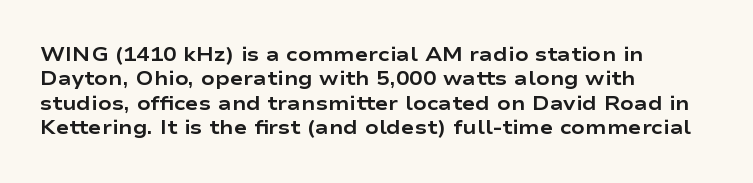
Q: Is the text bold? A: Yes.
Q: Is the text italic (slanted)? A: No, it is upright.
Q: Is the text underlined? A: No.
Q: How is the paragraph aligned? A: Left-aligned.
Q: Is the spacing between letters normal or unusually wide? A: Normal.
